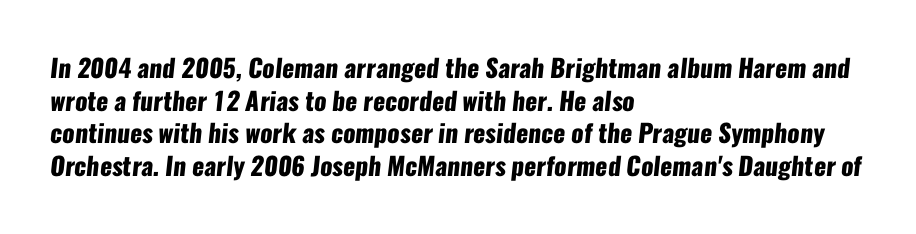
Q: Is the text bold? A: Yes.
Q: Is the text underlined? A: No.
Q: How is the paragraph aligned? A: Left-aligned.
Q: Is the spacing between letters normal or unusually wide? A: Normal.
Q: Is the spacing between lines tight, normal or loose? A: Normal.
